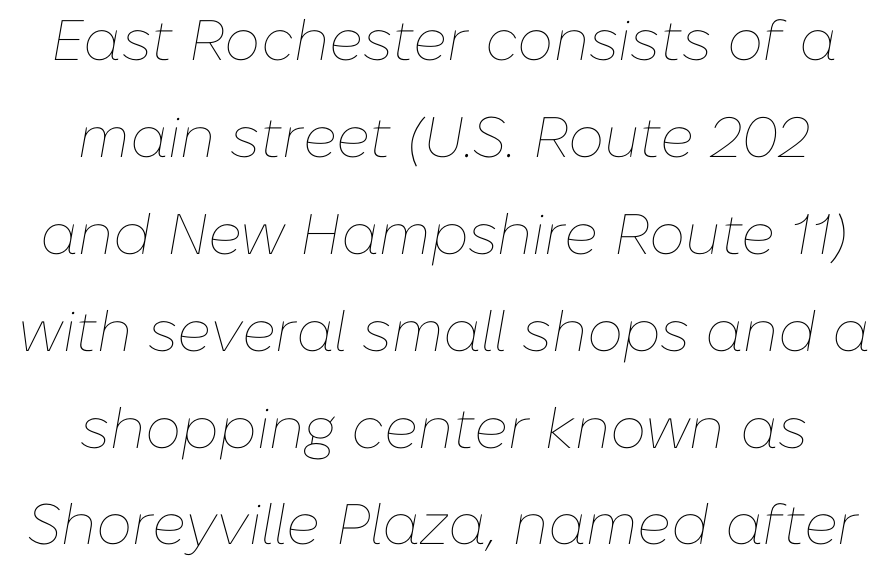
{"italic": "yes", "lean": "right", "slant_degrees": 10, "bold": "no", "weight": "thin", "width": "normal", "stroke_contrast": "low", "x_height": "medium", "monospaced": "no", "underline": "no", "line_spacing": "normal", "line_spacing_ratio": 1.7, "letter_spacing": "normal", "letter_spacing_em": 0.0, "glyph_px": 57}
